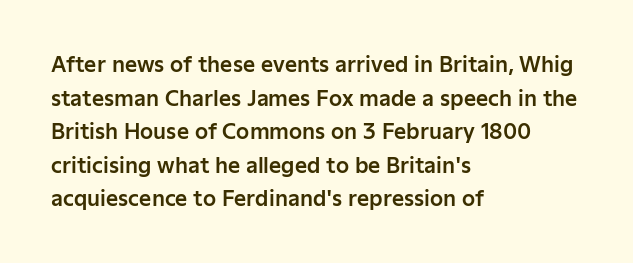
The image shows 21 px text type, upright; set left-aligned, normal line spacing (1.6x), normal letter spacing, not underlined.
